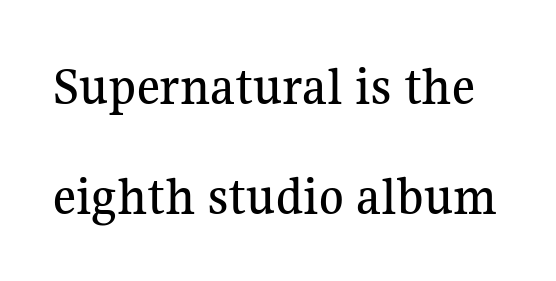
Here the glyphs are tracked normally, forming tight word shapes. The type sits square on the baseline with zero lean. Little horizontal feet cap the strokes, marking this as serif type. Vertical spacing — loose.
